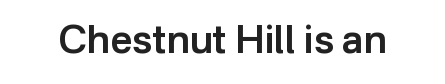
The image shows 39 px semibold sans-serif type, upright; set normal letter spacing, not underlined; low stroke contrast and a medium x-height.
